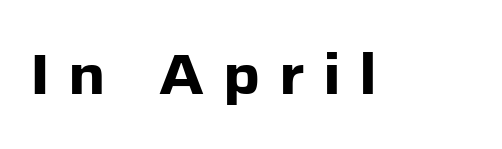
The image shows 56 px heavy sans-serif type, upright; set unusually wide letter spacing (+0.33 em), not underlined; low stroke contrast and a medium x-height.
